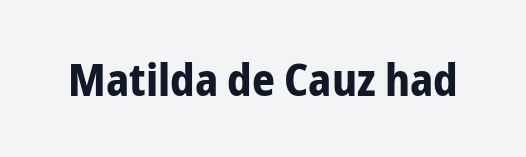
Q: Is the text bold? A: Yes.
Q: Is the text italic (slanted)? A: No, it is upright.
Q: Is the typeface a serif or a sans-serif typeface? A: Sans-serif.
Q: Is the text underlined? A: No.
Q: Is the spacing between letters normal or unusually wide? A: Normal.
Q: Width (condensed, normal, or wide)? A: Condensed.
Q: Stroke contrast? A: Low.
Q: x-height? A: Medium.
Q: Monospaced? A: No.
